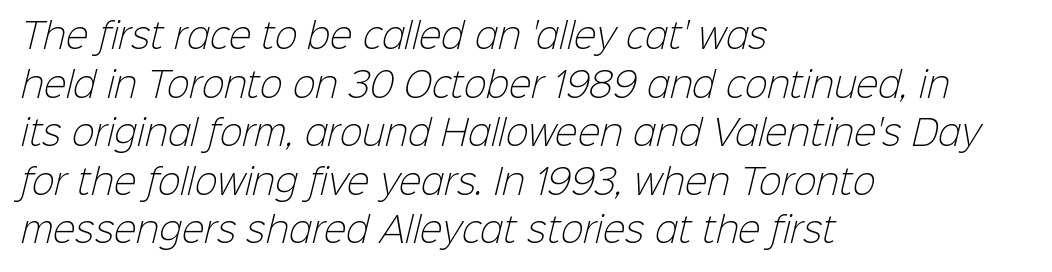
The image shows 34 px light sans-serif type; set left-aligned, normal line spacing (1.43x), normal letter spacing, not underlined; low stroke contrast and a medium x-height.
